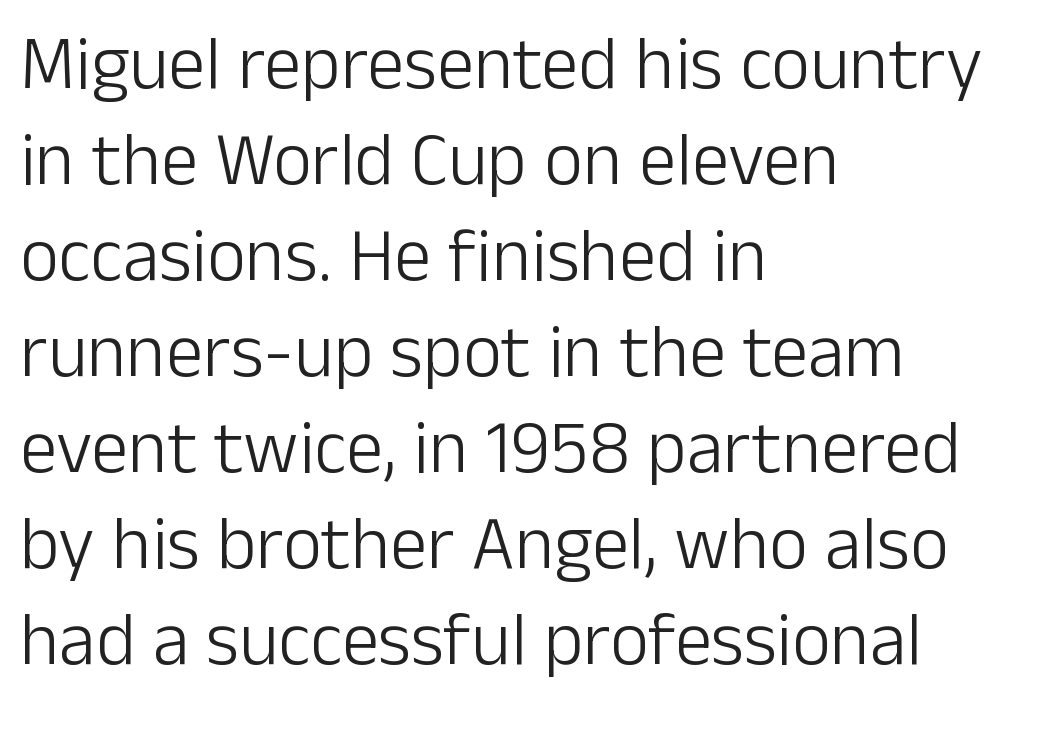
{"serif": "no", "italic": "no", "bold": "no", "weight": "light", "width": "normal", "stroke_contrast": "low", "x_height": "medium", "monospaced": "no", "underline": "no", "align": "left", "line_spacing": "normal", "line_spacing_ratio": 1.28, "letter_spacing": "normal", "letter_spacing_em": 0.0, "glyph_px": 75}
